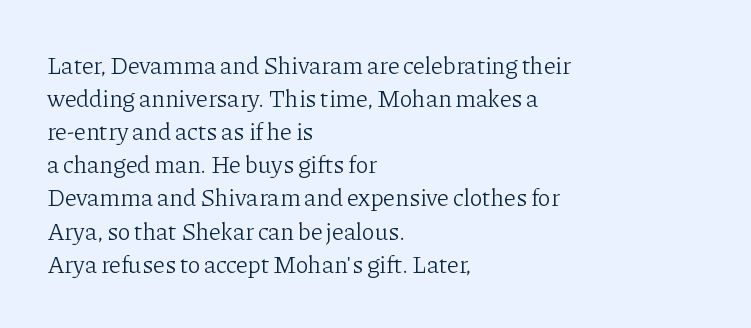
{"italic": "no", "bold": "no", "underline": "no", "align": "left", "line_spacing": "normal", "line_spacing_ratio": 1.38, "letter_spacing": "normal", "letter_spacing_em": 0.0, "glyph_px": 24}
